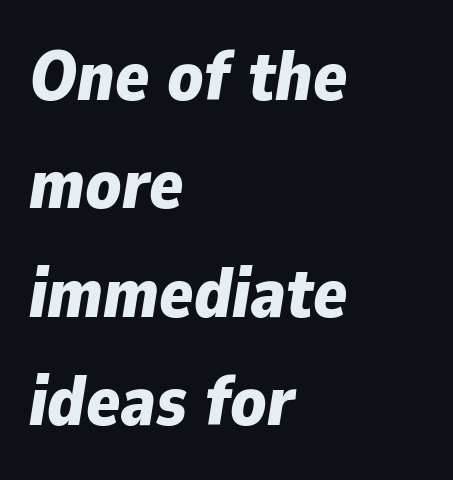
Q: Is the text bold? A: Yes.
Q: Is the text italic (slanted)? A: Yes, it leans right by about 9 degrees.
Q: Is the text underlined? A: No.
Q: How is the paragraph aligned? A: Left-aligned.
Q: Is the spacing between letters normal or unusually wide? A: Normal.
Q: Is the spacing between lines tight, normal or loose? A: Normal.
Q: Width (condensed, normal, or wide)? A: Normal.
Q: Stroke contrast? A: Low.
Q: x-height? A: Medium.
Q: Monospaced? A: No.
